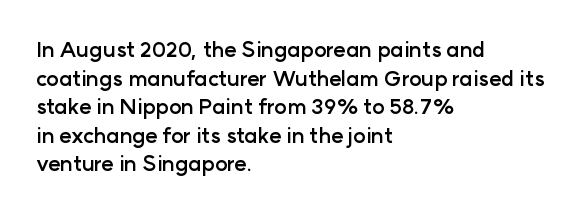
Q: Is the text bold? A: Yes.
Q: Is the text italic (slanted)? A: No, it is upright.
Q: Is the text underlined? A: No.
Q: How is the paragraph aligned? A: Left-aligned.
Q: Is the spacing between letters normal or unusually wide? A: Normal.
Q: Is the spacing between lines tight, normal or loose? A: Normal.
